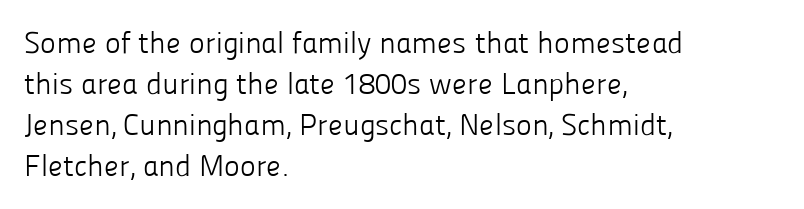
The rag falls on the right side of this text block. Words appear dense and cohesive because spacing is normal. The letters advance in unequal steps, a hallmark of proportional type. On a weight scale, this lands at 450 or below.
